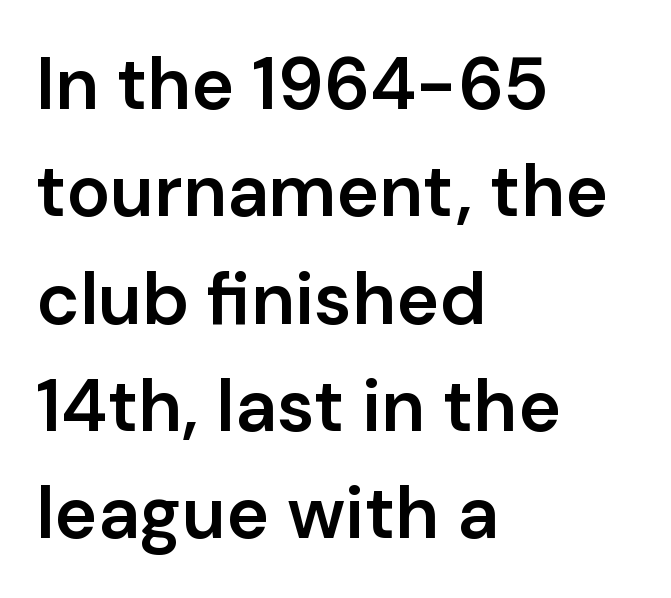
Q: Is the text bold? A: Semi-bold.
Q: Is the text italic (slanted)? A: No, it is upright.
Q: Is the typeface a serif or a sans-serif typeface? A: Sans-serif.
Q: Is the text underlined? A: No.
Q: How is the paragraph aligned? A: Left-aligned.
Q: Is the spacing between letters normal or unusually wide? A: Normal.
Q: Is the spacing between lines tight, normal or loose? A: Normal.
Q: Width (condensed, normal, or wide)? A: Normal.
Q: Stroke contrast? A: Low.
Q: x-height? A: Medium.
Q: Monospaced? A: No.
